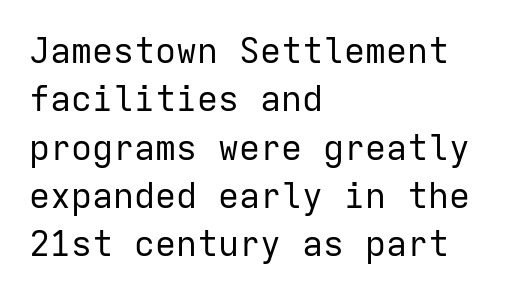
Here the designer chose a console-style face with uniform glyph widths. If you drew a ruler down the left edge, every line would touch it. Check where the strokes stop: nothing finishes them off — pure sans. Each new line begins a customary step beneath the previous one. Anything drawn beneath the words? Only blank space.
